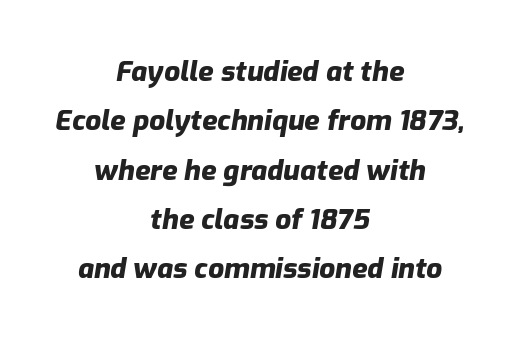
The image shows 28 px heavy type, italic (leaning right); set centered, line spacing 1.76x, normal letter spacing, not underlined; low stroke contrast and a medium x-height.
